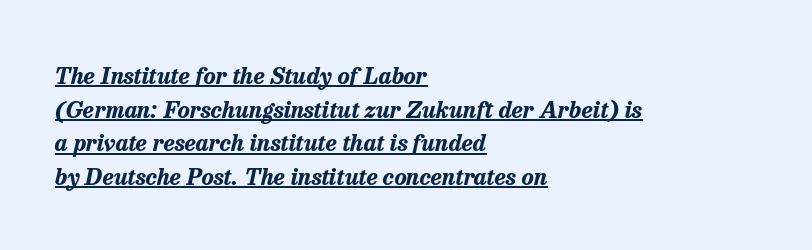
Posture: slanted. The string is rendered with underlining switched on. The rows are spaced the way most documents space them. Inter-character spacing is left at the font's built-in metrics.
